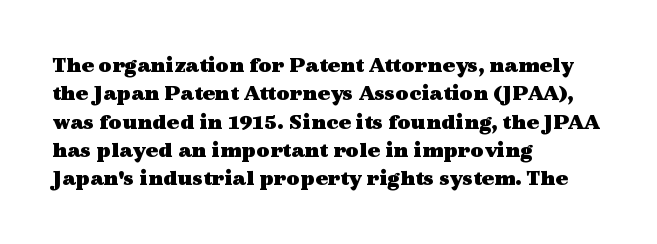
Plain, unruled lines of type. Heft: maximum for text — a bold. The tracking reads as untouched default to a designer's eye. Nope, not italic — everything's standing straight.
